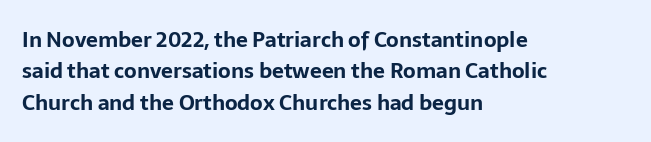
The image shows 21 px bold type, upright; set left-aligned, normal line spacing (1.5x), normal letter spacing, not underlined.
